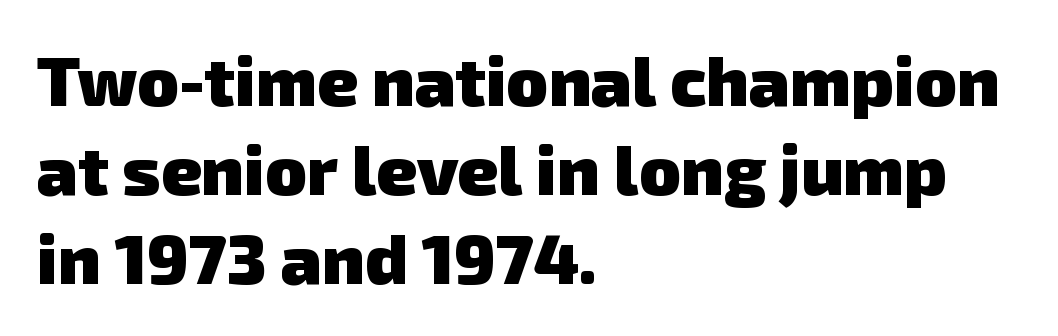
The image shows 69 px heavy sans-serif type; set left-aligned, normal line spacing (1.29x), normal letter spacing, not underlined; low stroke contrast and a medium x-height.
